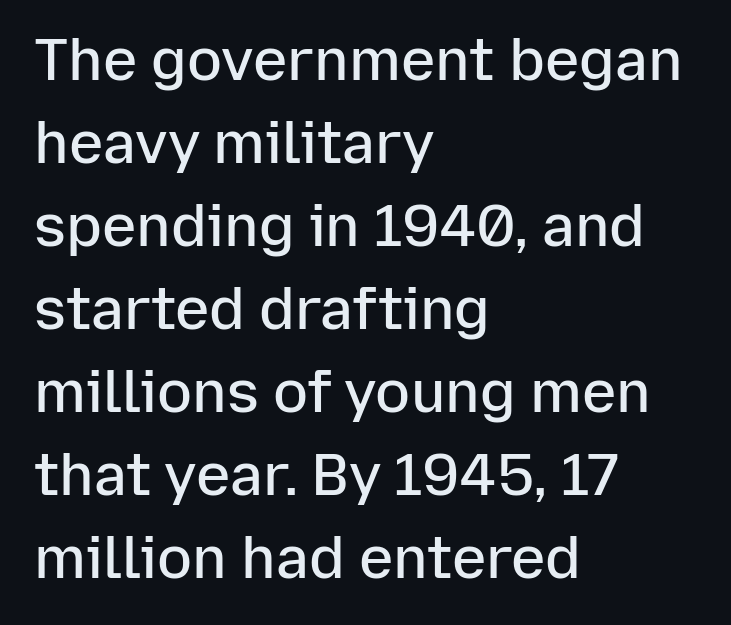
The image shows 58 px semibold sans-serif type, upright; set left-aligned, normal line spacing (1.43x), normal letter spacing, not underlined; low stroke contrast and a medium x-height.
